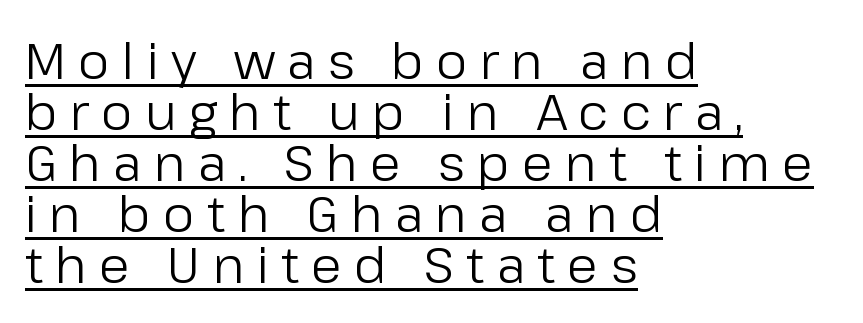
{"serif": "no", "italic": "no", "bold": "no", "weight": "regular", "width": "normal", "stroke_contrast": "low", "x_height": "medium", "monospaced": "no", "underline": "yes", "align": "left", "line_spacing": "tight", "line_spacing_ratio": 1.02, "letter_spacing": "wide", "letter_spacing_em": 0.24, "glyph_px": 50}
